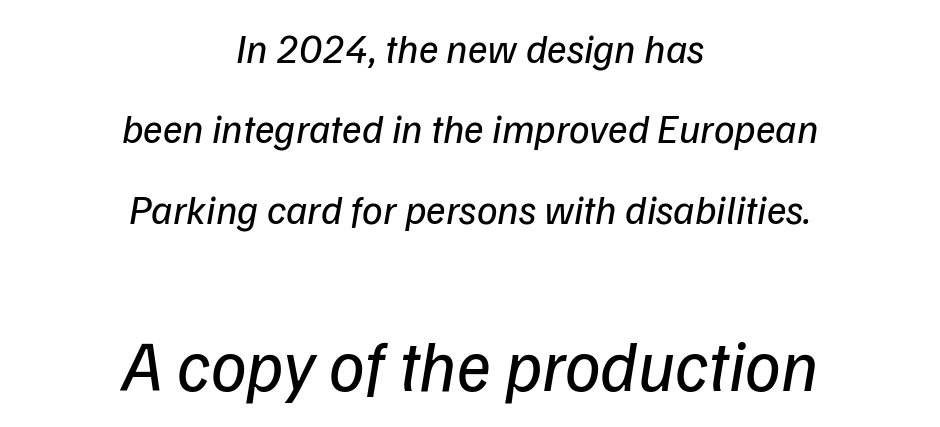
{"serif": "no", "bold": "no", "weight": "regular", "width": "normal", "stroke_contrast": "low", "x_height": "medium", "monospaced": "no", "underline": "no", "align": "center", "line_spacing": "loose", "line_spacing_ratio": 1.96, "letter_spacing": "normal", "letter_spacing_em": 0.0, "larger_block": "second", "size_ratio": 1.73, "glyph_px": 71}
